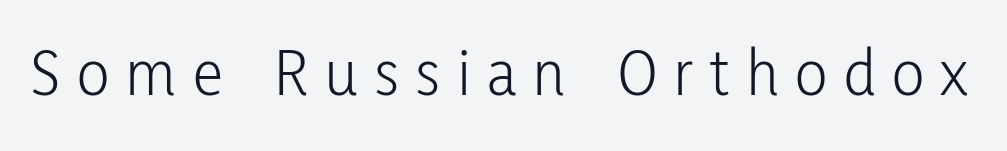
Heaviness? Minimal to ordinary, like unemphasized prose. The letters are spread apart with noticeably loose tracking. Quick note: underline off. No italicization has been applied; the sample stays upright. Spacing verdict: proportional, widths tailored to each character. The typeface chosen for these lines omits serifs.
